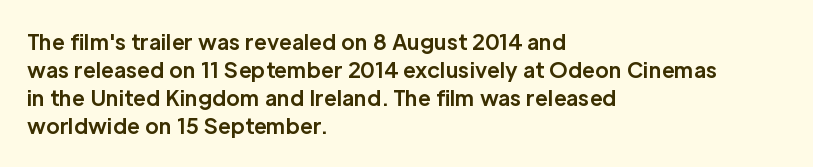
Q: Is the text bold? A: Yes.
Q: Is the text italic (slanted)? A: No, it is upright.
Q: Is the text underlined? A: No.
Q: How is the paragraph aligned? A: Left-aligned.
Q: Is the spacing between letters normal or unusually wide? A: Normal.
Q: Is the spacing between lines tight, normal or loose? A: Normal.
